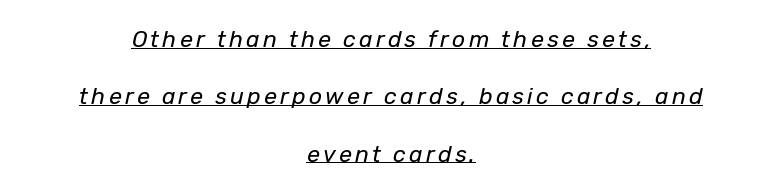
Q: Is the text bold? A: No.
Q: Is the text italic (slanted)? A: Yes, it leans right by about 12 degrees.
Q: Is the text underlined? A: Yes.
Q: How is the paragraph aligned? A: Centered.
Q: Is the spacing between lines tight, normal or loose? A: Loose.
